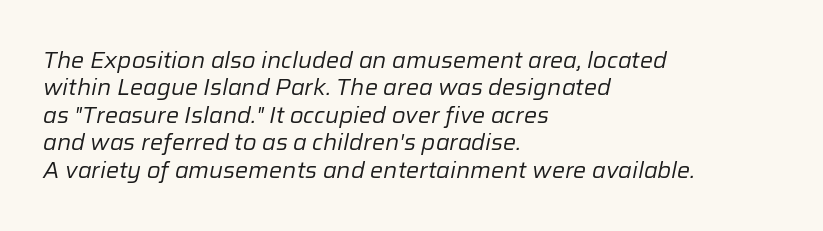
{"italic": "yes", "lean": "right", "slant_degrees": 12, "bold": "no", "underline": "no", "align": "left", "line_spacing": "normal", "line_spacing_ratio": 1.25, "letter_spacing": "normal", "letter_spacing_em": 0.0, "glyph_px": 22}
